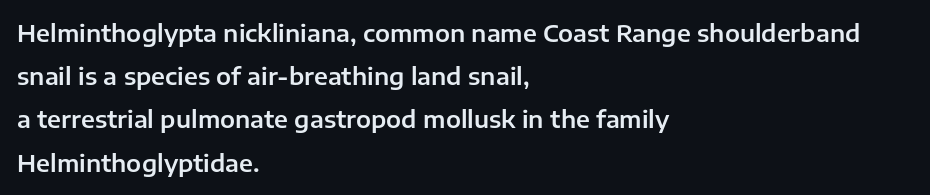
{"italic": "no", "underline": "no", "align": "left", "line_spacing_ratio": 1.8, "letter_spacing": "normal", "letter_spacing_em": 0.0, "glyph_px": 24}
